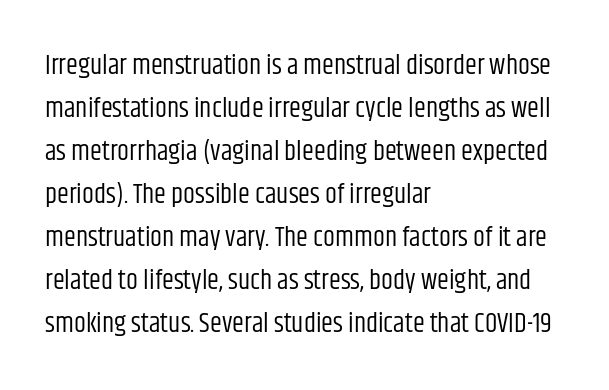
Line beginnings align vertically; line endings do not. Quick note: not italic, upright. No chunkiness to these letters — they're not bold. Default kerning and tracking; the words read as compact shapes.
